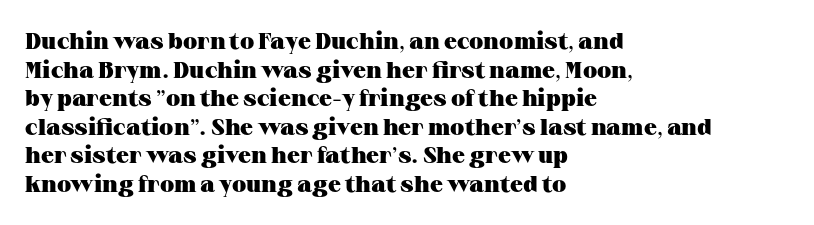
{"italic": "no", "bold": "yes", "underline": "no", "align": "left", "line_spacing_ratio": 1.24, "letter_spacing": "normal", "letter_spacing_em": 0.0, "glyph_px": 23}
